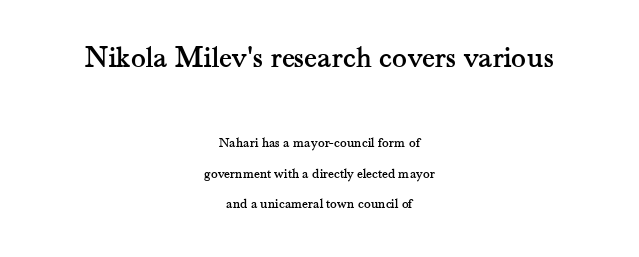
The rendering uses a large line-height, opening up the rows. Think of a printed novel: that variable character pitch is what you see here. Does the copy run flush right? No — it is centered line by line. Honestly, there is no underline to notice here at all. If you drew a line through each stem, it would be perfectly vertical.
